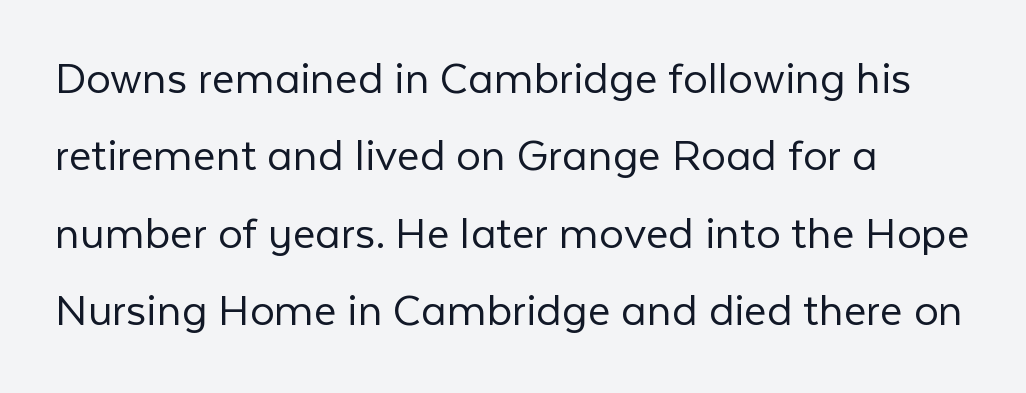
Q: Is the text bold? A: No.
Q: Is the text italic (slanted)? A: No, it is upright.
Q: Is the typeface a serif or a sans-serif typeface? A: Sans-serif.
Q: Is the text underlined? A: No.
Q: How is the paragraph aligned? A: Left-aligned.
Q: Is the spacing between letters normal or unusually wide? A: Normal.
Q: Is the spacing between lines tight, normal or loose? A: Normal.
Q: Width (condensed, normal, or wide)? A: Normal.
Q: Stroke contrast? A: Low.
Q: x-height? A: Medium.
Q: Monospaced? A: No.
